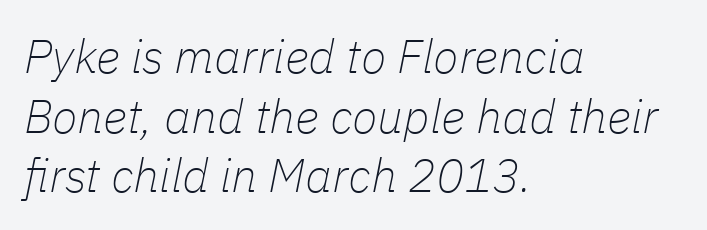
Q: Is the text bold? A: No.
Q: Is the text italic (slanted)? A: Yes, it leans right by about 11 degrees.
Q: Is the text underlined? A: No.
Q: How is the paragraph aligned? A: Left-aligned.
Q: Is the spacing between letters normal or unusually wide? A: Normal.
Q: Is the spacing between lines tight, normal or loose? A: Normal.
Q: Width (condensed, normal, or wide)? A: Normal.
Q: Stroke contrast? A: Low.
Q: x-height? A: Medium.
Q: Monospaced? A: No.
